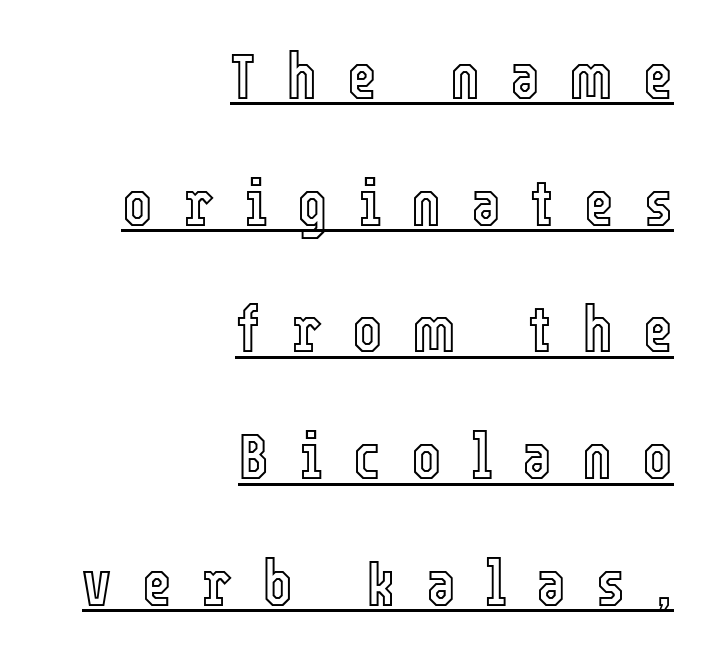
Varying glyph widths throughout — classic text-font behaviour. Check the space under the baseline: a stroke is drawn there. Caption: expanded tracking, letters set apart. A student would call this right alignment; a typographer would say flush right, rag left. Notice the wide empty band between every row — that's loose leading. A typesetter would mark this as roman, not italic.
